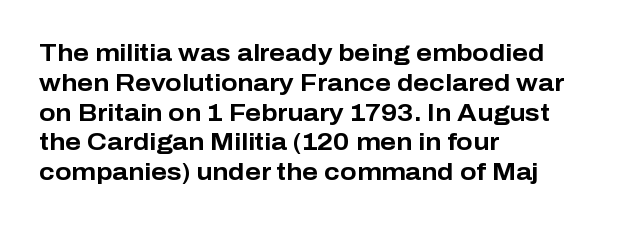
{"italic": "no", "bold": "yes", "underline": "no", "align": "left", "line_spacing_ratio": 1.24, "letter_spacing": "normal", "letter_spacing_em": 0.0, "glyph_px": 24}
